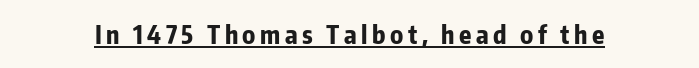
Notice how a bar underscores the lettering throughout. The axis of the letterforms is exactly vertical. Caption: bold face, heavy strokes.
